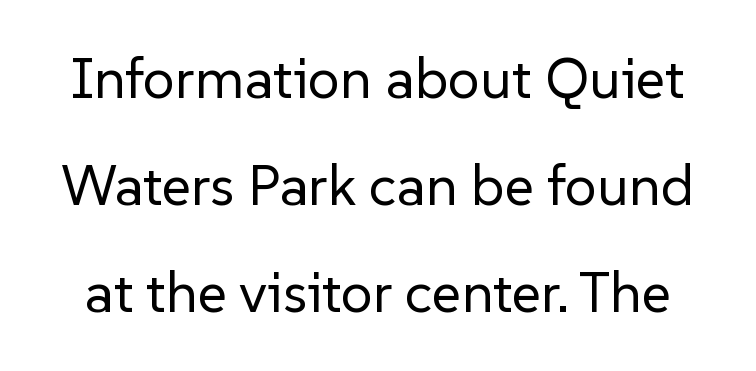
The image shows 57 px regular-weight sans-serif type, upright; set line spacing 1.88x, normal letter spacing, not underlined; low stroke contrast and a medium x-height.
